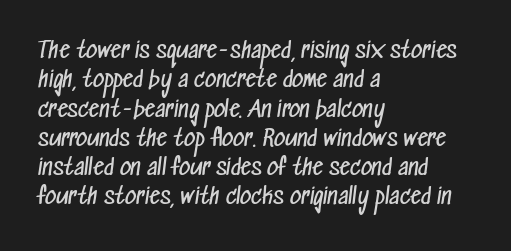
Q: Is the text bold? A: No.
Q: Is the text underlined? A: No.
Q: How is the paragraph aligned? A: Left-aligned.
Q: Is the spacing between letters normal or unusually wide? A: Normal.
Q: Is the spacing between lines tight, normal or loose? A: Normal.
